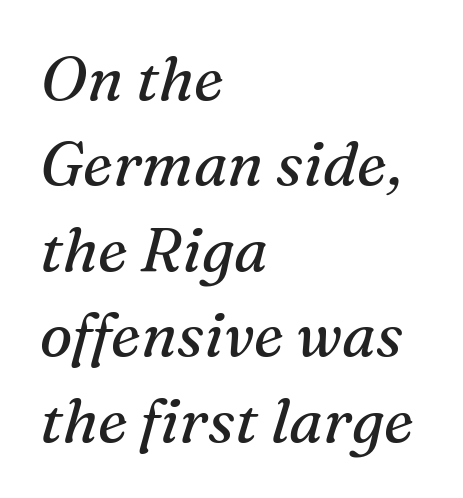
Rule under the text: the space is simply empty. Do the characters align in a grid? No, the font is proportional. If you drew a ruler down the left edge, every line would touch it. Every character sits at an angle, as italics do.
